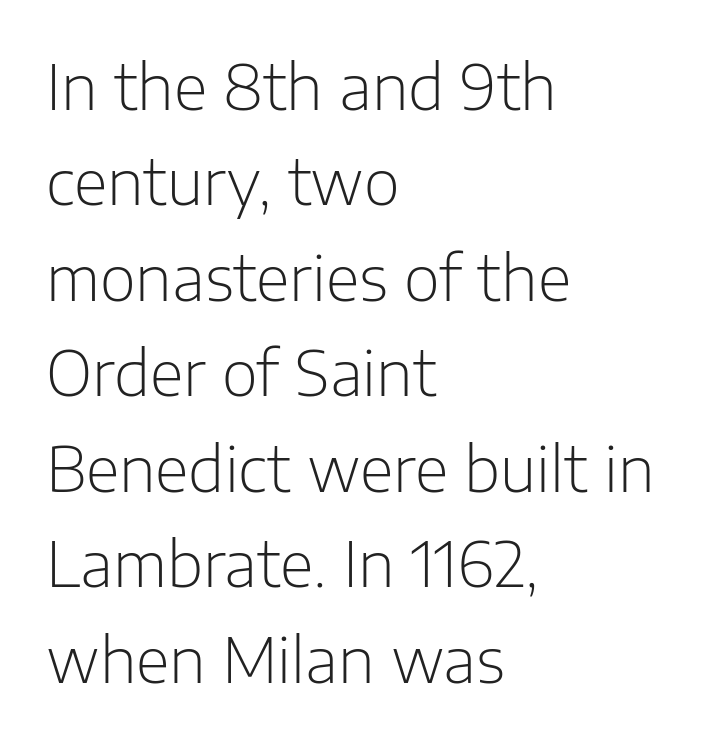
Q: Is the text bold? A: No.
Q: Is the text italic (slanted)? A: No, it is upright.
Q: Is the typeface a serif or a sans-serif typeface? A: Sans-serif.
Q: Is the text underlined? A: No.
Q: How is the paragraph aligned? A: Left-aligned.
Q: Is the spacing between letters normal or unusually wide? A: Normal.
Q: Is the spacing between lines tight, normal or loose? A: Normal.
Q: Width (condensed, normal, or wide)? A: Normal.
Q: Stroke contrast? A: Low.
Q: x-height? A: Medium.
Q: Monospaced? A: No.
